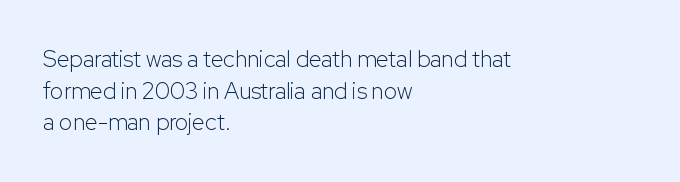
{"italic": "no", "bold": "no", "underline": "no", "align": "left", "line_spacing": "normal", "line_spacing_ratio": 1.38, "letter_spacing": "normal", "letter_spacing_em": 0.0, "glyph_px": 23}
